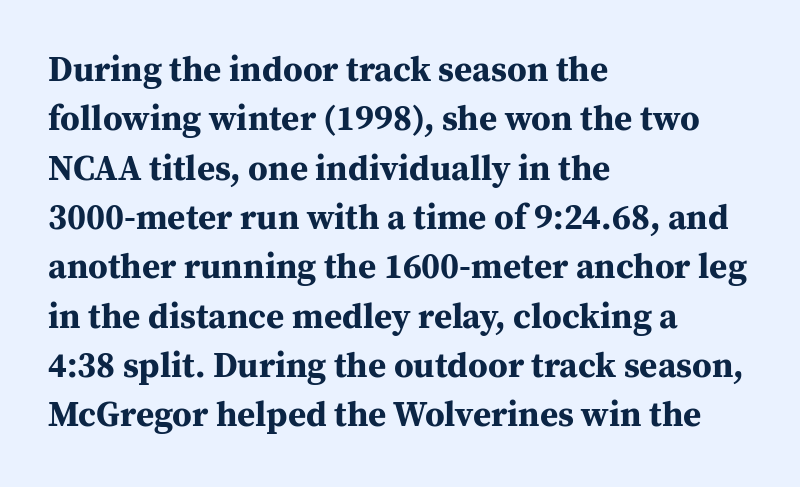
Each new line begins a customary step beneath the previous one. Nothing unusual about the tracking: characters are spaced as the font intends. The specimen omits any rule beneath the text block's lines. Typographically, this falls in the serif category.
